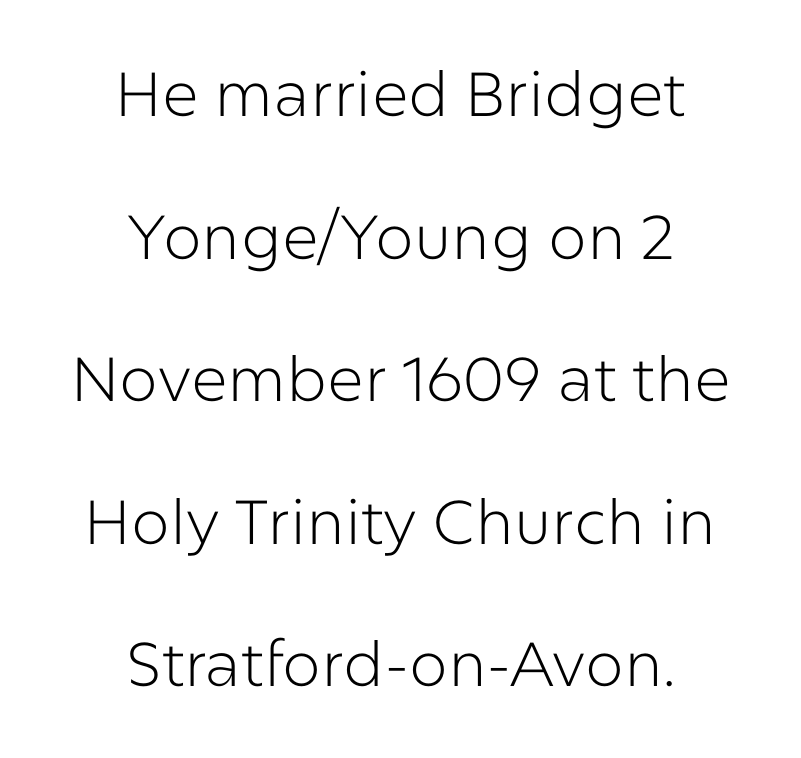
Q: Is the text bold? A: No.
Q: Is the text italic (slanted)? A: No, it is upright.
Q: Is the typeface a serif or a sans-serif typeface? A: Sans-serif.
Q: Is the text underlined? A: No.
Q: How is the paragraph aligned? A: Centered.
Q: Is the spacing between letters normal or unusually wide? A: Normal.
Q: Is the spacing between lines tight, normal or loose? A: Loose.
Q: Width (condensed, normal, or wide)? A: Normal.
Q: Stroke contrast? A: Low.
Q: x-height? A: Medium.
Q: Monospaced? A: No.
